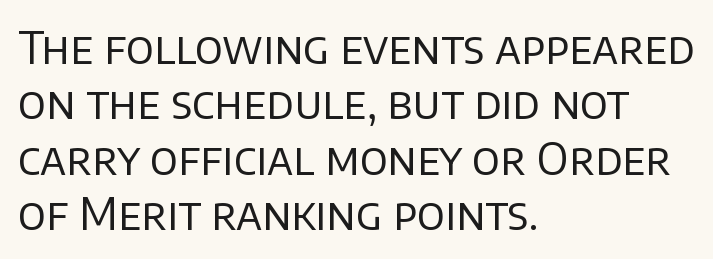
Q: Is the text bold? A: No.
Q: Is the text italic (slanted)? A: No, it is upright.
Q: Is the typeface a serif or a sans-serif typeface? A: Sans-serif.
Q: Is the text underlined? A: No.
Q: How is the paragraph aligned? A: Left-aligned.
Q: Is the spacing between letters normal or unusually wide? A: Normal.
Q: Is the spacing between lines tight, normal or loose? A: Normal.
Q: Width (condensed, normal, or wide)? A: Normal.
Q: Stroke contrast? A: Low.
Q: x-height? A: Large.
Q: Monospaced? A: No.
